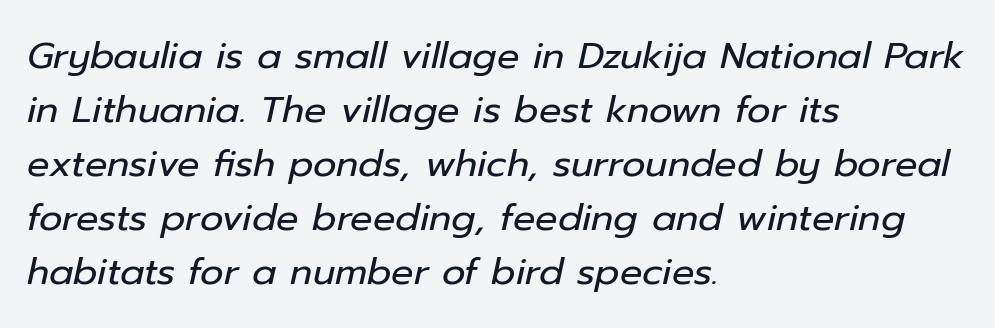
The lettering tilts uniformly, giving the passage an italic look. This rendering leaves character spacing at its baseline value. Caption: multi-line text, flush left, ragged right. The font sits on the lighter half of the weight spectrum, regular included. One glance says typical: line gaps are just what's usual.
